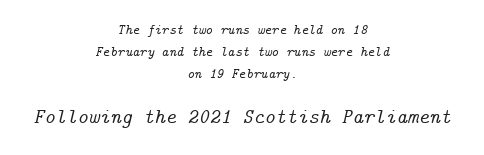
{"italic": "yes", "lean": "right", "slant_degrees": 14, "underline": "no", "align": "center", "line_spacing": "normal", "line_spacing_ratio": 1.58, "letter_spacing": "normal", "letter_spacing_em": 0.0, "larger_block": "second", "size_ratio": 1.5, "glyph_px": 21}
